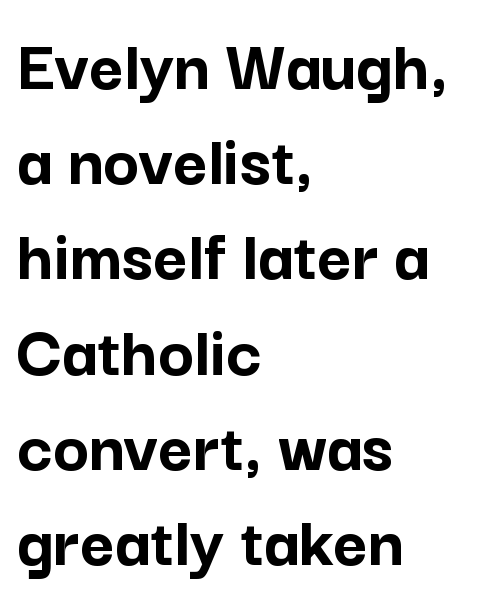
The image shows 75 px semibold sans-serif type, upright; set left-aligned, normal line spacing (1.27x), normal letter spacing, not underlined; low stroke contrast and a medium x-height.
